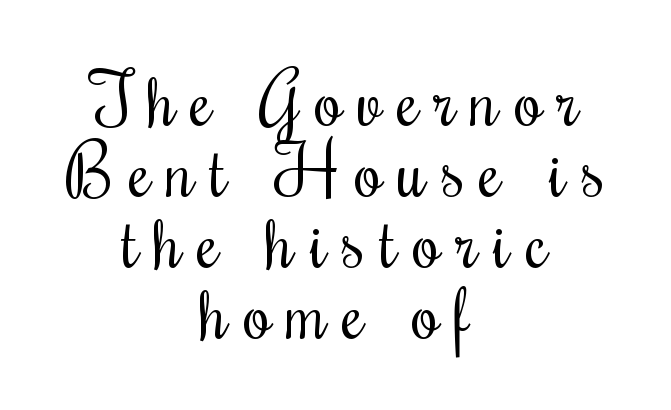
The image shows 71 px regular-weight, condensed type; set centered, tight line spacing (1.0x), unusually wide letter spacing (+0.22 em), not underlined; medium stroke contrast and a small x-height.
